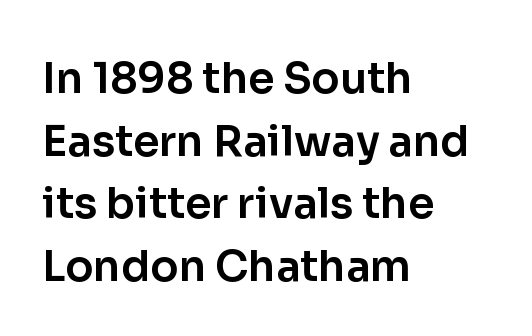
Q: Is the text italic (slanted)? A: No, it is upright.
Q: Is the typeface a serif or a sans-serif typeface? A: Sans-serif.
Q: Is the text underlined? A: No.
Q: How is the paragraph aligned? A: Left-aligned.
Q: Is the spacing between letters normal or unusually wide? A: Normal.
Q: Is the spacing between lines tight, normal or loose? A: Normal.
Q: Width (condensed, normal, or wide)? A: Normal.
Q: Stroke contrast? A: Low.
Q: x-height? A: Medium.
Q: Monospaced? A: No.
